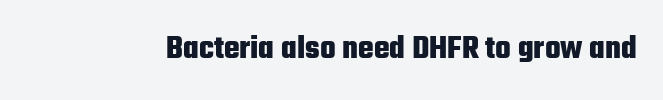
The image shows 33 px heavy, condensed sans-serif type, upright; set normal letter spacing, not underlined; low stroke contrast and a medium x-height.
